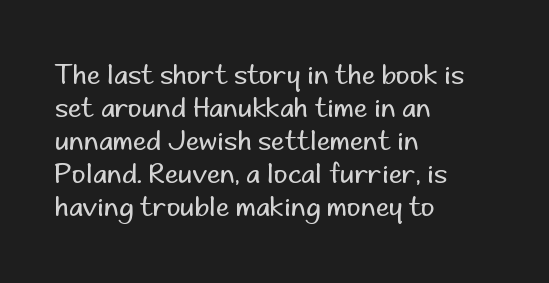
The type sits square on the baseline with zero lean. All the whitespace from short lines collects on the right. Students, note that the glyphs here touch the page at normal intervals. Weight class: somewhere from thin through regular. The foot of each line stays bare and open.
